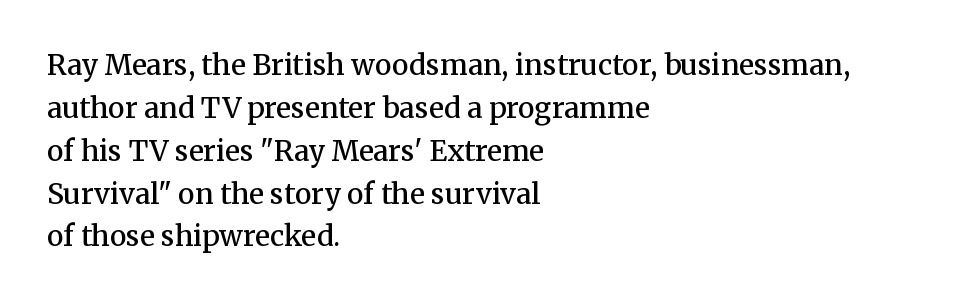
The passage shown has conventional tracking throughout. The typography opts for an upright posture over an oblique one. Rows of type keep a routine distance in the vertical direction. You can tell from the footed stems that serif type was used.
